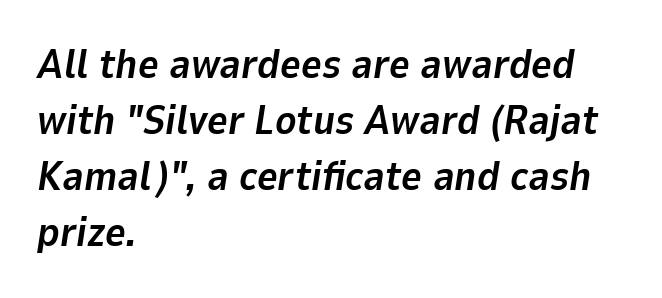
Q: Is the text bold? A: Yes.
Q: Is the text italic (slanted)? A: Yes, it leans right by about 9 degrees.
Q: Is the text underlined? A: No.
Q: How is the paragraph aligned? A: Left-aligned.
Q: Is the spacing between letters normal or unusually wide? A: Normal.
Q: Is the spacing between lines tight, normal or loose? A: Normal.
Q: Width (condensed, normal, or wide)? A: Normal.
Q: Stroke contrast? A: Low.
Q: x-height? A: Medium.
Q: Monospaced? A: No.
